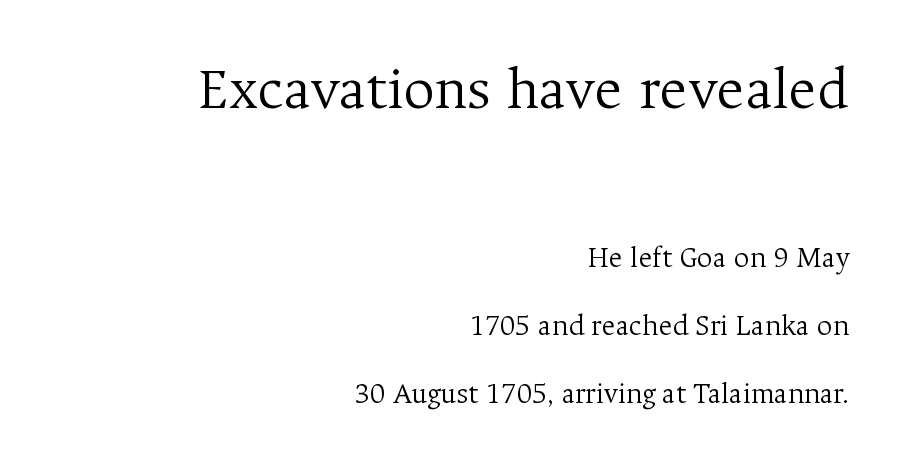
The image shows 61 px light serif type, upright; set right-aligned, loose line spacing (2.27x), normal letter spacing, not underlined; the first (top) block is 2.03x larger; medium stroke contrast and a medium x-height.
